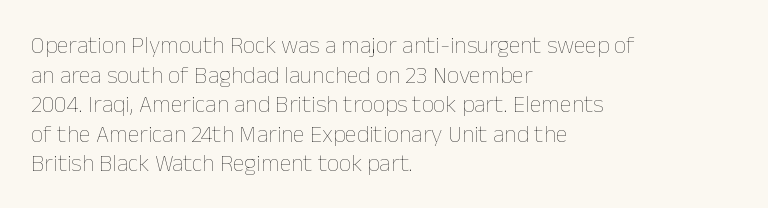
{"italic": "no", "bold": "no", "underline": "no", "align": "left", "line_spacing_ratio": 1.23, "letter_spacing": "normal", "letter_spacing_em": 0.0, "glyph_px": 24}
